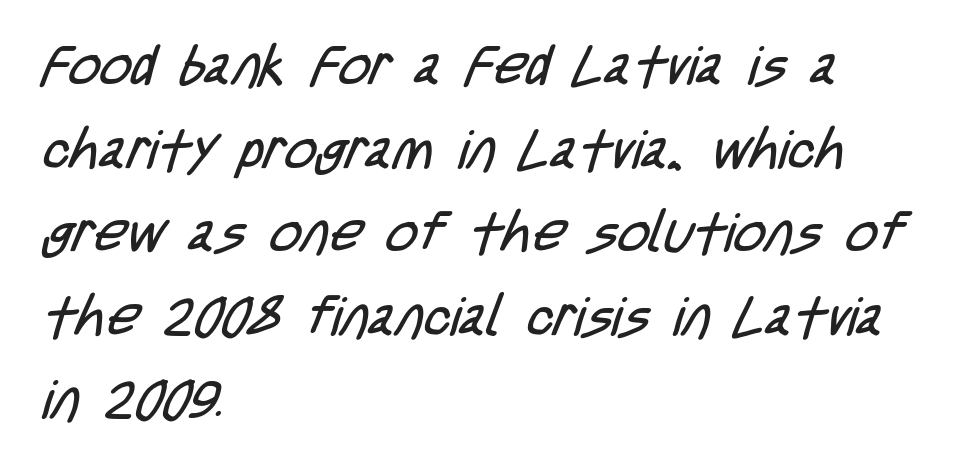
{"serif": "no", "bold": "no", "weight": "regular", "width": "condensed", "stroke_contrast": "low", "x_height": "large", "monospaced": "no", "underline": "no", "align": "left", "line_spacing": "normal", "line_spacing_ratio": 1.52, "letter_spacing": "normal", "letter_spacing_em": 0.0, "glyph_px": 55}
